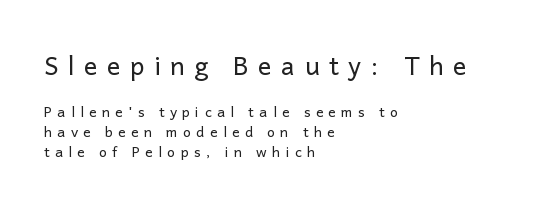
Q: Is the text bold? A: No.
Q: Is the text italic (slanted)? A: No, it is upright.
Q: Is the text underlined? A: No.
Q: How is the paragraph aligned? A: Left-aligned.
Q: Is the spacing between letters normal or unusually wide? A: Unusually wide.
Q: Is the spacing between lines tight, normal or loose? A: Normal.
Q: Which block of text is set in a larger size, the first (top) or the second (bottom)? A: The first (top) one.
